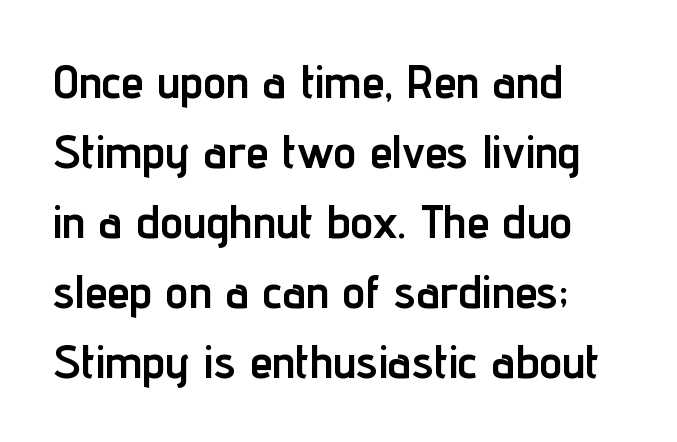
{"serif": "no", "italic": "no", "bold": "yes", "weight": "semibold", "width": "condensed", "stroke_contrast": "low", "x_height": "medium", "monospaced": "no", "underline": "no", "align": "left", "line_spacing": "normal", "line_spacing_ratio": 1.52, "letter_spacing": "normal", "letter_spacing_em": 0.0, "glyph_px": 46}
